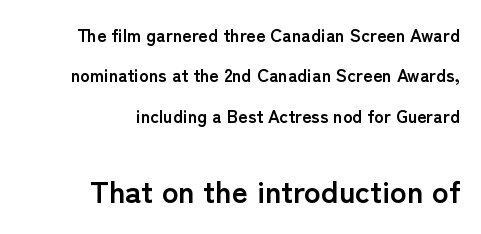
The space directly below the letters is spotless. These lines carry a lot of weight — the face is fully bold. The characters display no serif detailing; their extremities are plain. The composition opens small and finishes big. Leading: increased. Each word holds together tightly as a unit, with standard inter-letter gaps.
